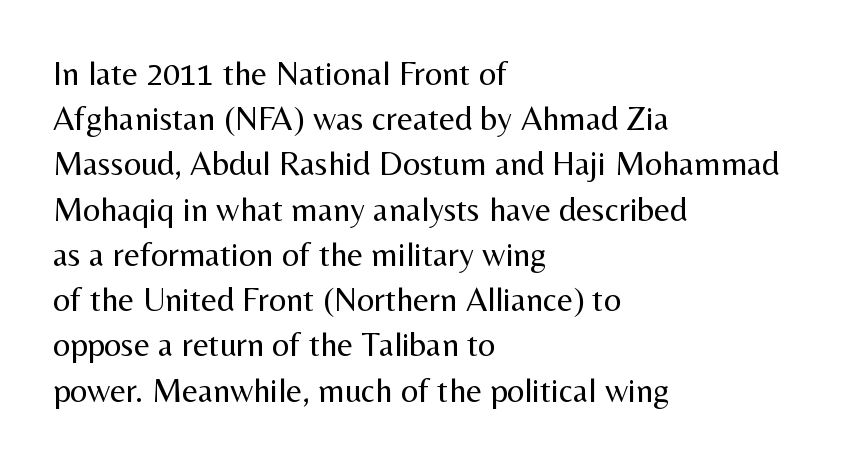
How are the letters spaced? Ordinarily, with no added tracking. Nope, no serifs anywhere on these letters. Character widths vary here, with narrow letters taking less room than wide ones. These glyphs show unthickened strokes, regular width or finer. Do the letters lean? They stand straight. The paragraph shown leans on its left margin.
